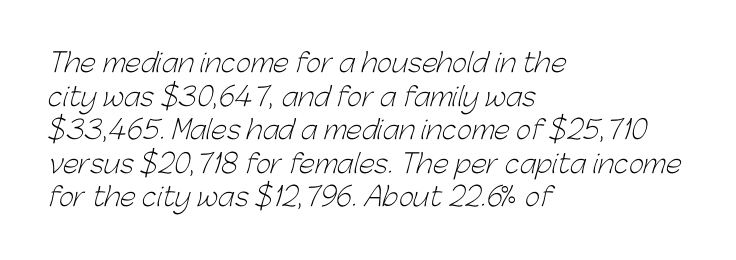
The image shows 26 px text type; set left-aligned, normal line spacing (1.29x), normal letter spacing, not underlined.
